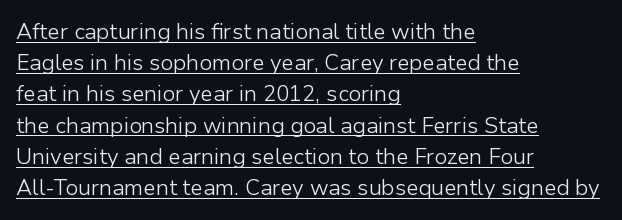
The image shows 22 px text type, upright; set left-aligned, normal line spacing (1.42x), normal letter spacing, underlined.
